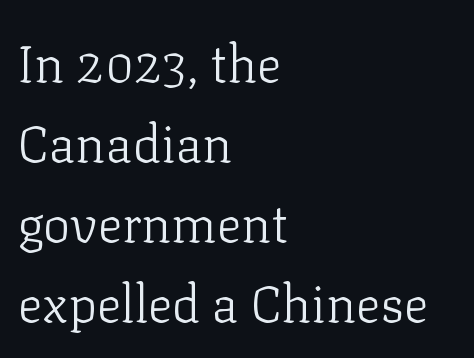
Unlike italic type, these characters show no tilt at all. On a weight scale, this lands at 450 or below. The glyphs are unaccompanied by any horizontal stroke below them. How are the letters spaced? Ordinarily, with no added tracking. Quick note: interline space is typical. This sample has the flowing, uneven cadence of proportional lettering.
